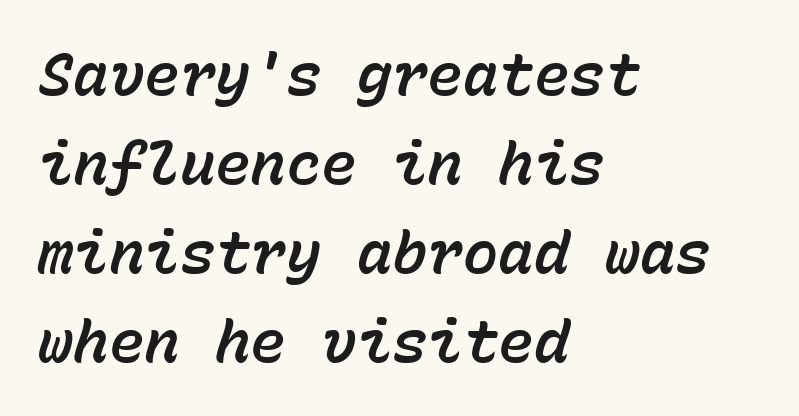
{"italic": "yes", "lean": "right", "slant_degrees": 15, "width": "normal", "stroke_contrast": "low", "x_height": "medium", "monospaced": "yes", "underline": "no", "align": "left", "line_spacing": "normal", "line_spacing_ratio": 1.51, "letter_spacing": "normal", "letter_spacing_em": 0.0, "glyph_px": 59}
